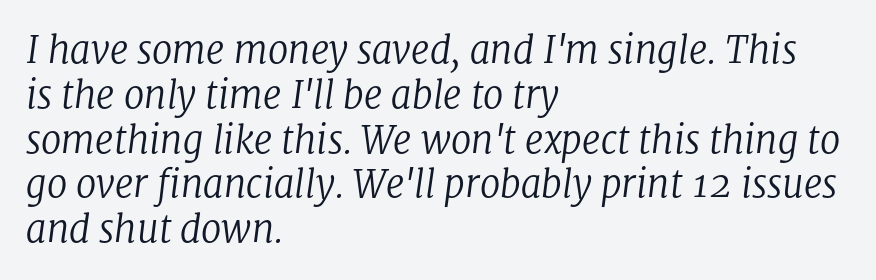
The image shows 37 px regular-weight serif type, italic (leaning right); set left-aligned, line spacing 1.21x, normal letter spacing, not underlined; low stroke contrast and a medium x-height.
